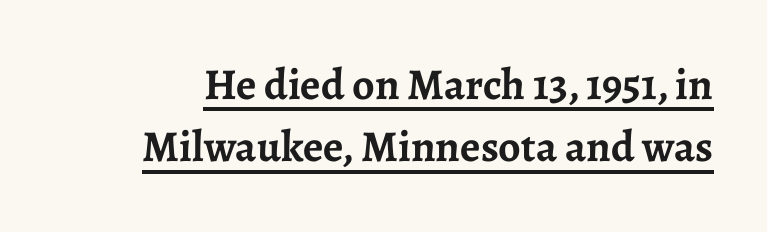
{"serif": "yes", "italic": "no", "bold": "yes", "weight": "semibold", "width": "normal", "stroke_contrast": "low", "x_height": "medium", "monospaced": "no", "underline": "yes", "line_spacing": "normal", "line_spacing_ratio": 1.42, "letter_spacing": "normal", "letter_spacing_em": 0.0, "glyph_px": 44}
